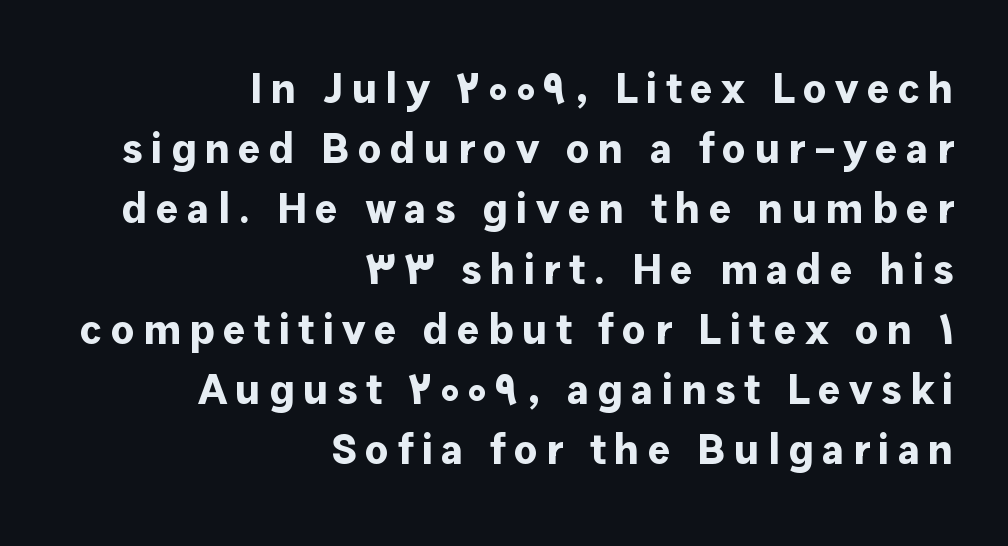
Q: Is the text bold? A: Yes.
Q: Is the text italic (slanted)? A: No, it is upright.
Q: Is the typeface a serif or a sans-serif typeface? A: Sans-serif.
Q: Is the text underlined? A: No.
Q: How is the paragraph aligned? A: Right-aligned.
Q: Is the spacing between lines tight, normal or loose? A: Normal.
Q: Width (condensed, normal, or wide)? A: Normal.
Q: Stroke contrast? A: Low.
Q: x-height? A: Medium.
Q: Monospaced? A: No.
